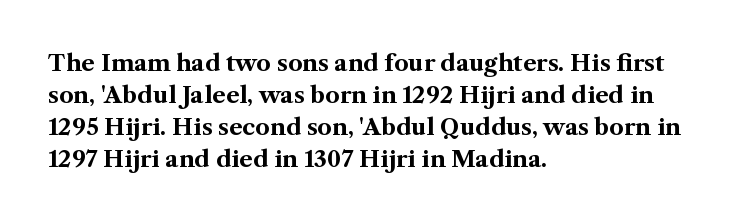
{"italic": "no", "bold": "yes", "underline": "no", "align": "left", "line_spacing": "normal", "line_spacing_ratio": 1.39, "letter_spacing": "normal", "letter_spacing_em": 0.0, "glyph_px": 23}
